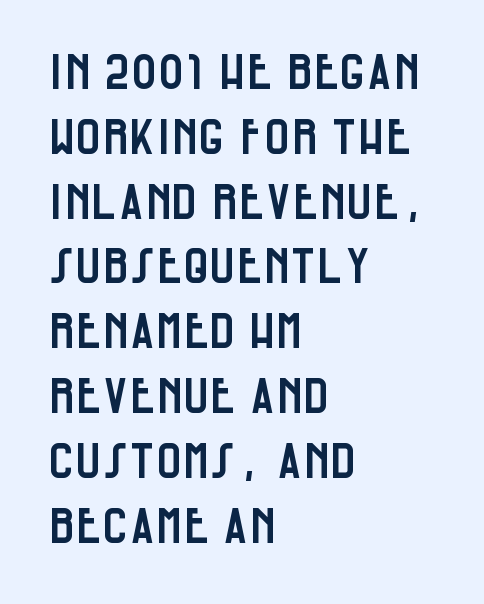
A typesetter would call this zero additional tracking. These lines are rendered in a variable-pitch font. Unlike a traditional serif, this face leaves its strokes unadorned. The words here are not underlined. Layout note: lines flush left. Posture: straight, roman, zero tilt.
